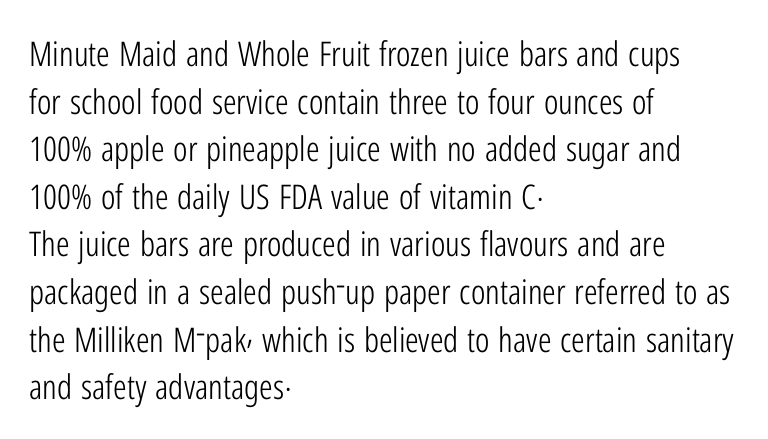
{"serif": "no", "italic": "no", "bold": "no", "weight": "light", "width": "condensed", "stroke_contrast": "low", "x_height": "medium", "monospaced": "no", "underline": "no", "align": "left", "line_spacing": "normal", "line_spacing_ratio": 1.4, "letter_spacing": "normal", "letter_spacing_em": 0.0, "glyph_px": 34}
